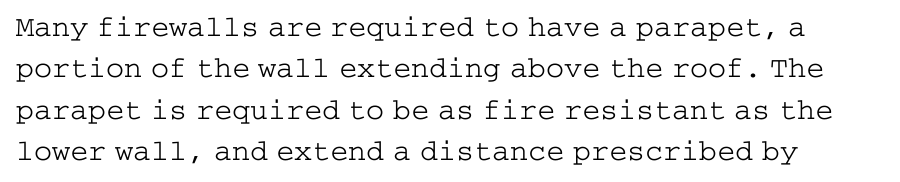
The font's upright variant was chosen for this text. The glyphs are unaccompanied by any horizontal stroke below them. These glyphs show unthickened strokes, regular width or finer. A normal amount of white space separates one row of letters from the next.
